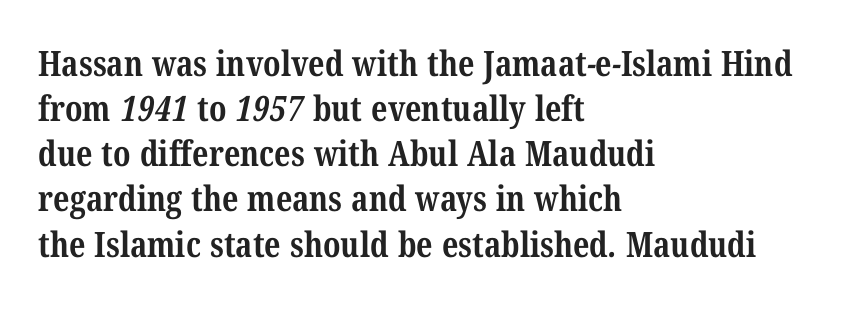
If you measured baseline to baseline, you'd find a middling distance. The face used here is seriffed, in the tradition of book romans. Has an underline been added? It has not. Each letter keeps its own natural width here, so spacing adapts to shape. Spacing between characters is what you'd get straight out of the box.
